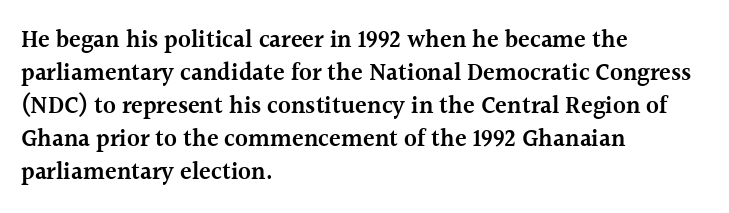
{"italic": "no", "bold": "semi", "underline": "no", "align": "left", "line_spacing": "normal", "line_spacing_ratio": 1.37, "letter_spacing": "normal", "letter_spacing_em": 0.0, "glyph_px": 24}
